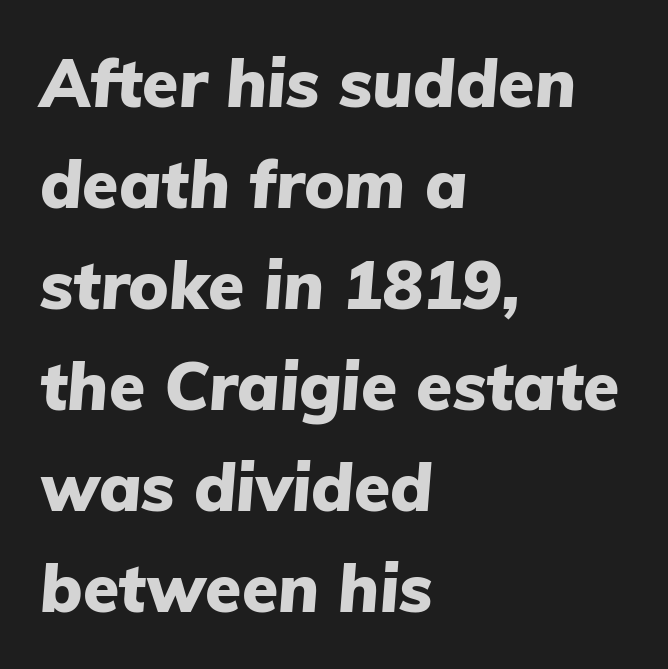
In terms of posture, this sample is oblique. How are the letters spaced? Ordinarily, with no added tracking. Stroke thickness is high; the sample reads as a true bold. Vertical spacing — default. Underline: absent.
